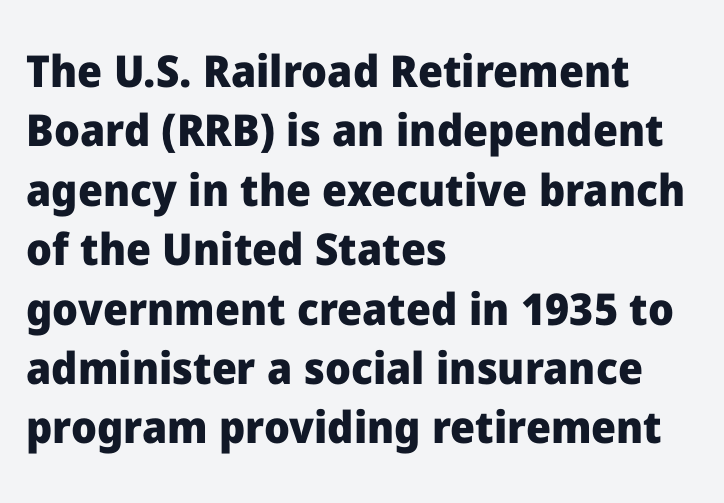
Bare-footed words on every line. The rendering keeps characters at their native spacing. A student would call this left alignment; a typographer would say flush left, rag right. Type style note: lacks serifs.
